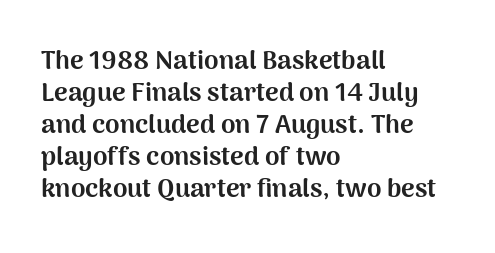
Alignment: flush left. A clean baseline with only descenders dipping below it. Vertical strokes here are truly vertical. Every letter is thick-stroked: bold, no question. A typesetter would call this zero additional tracking.
